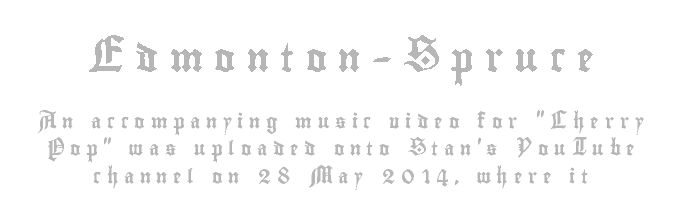
Q: Is the text italic (slanted)? A: No, it is upright.
Q: Is the text underlined? A: No.
Q: How is the paragraph aligned? A: Centered.
Q: Is the spacing between letters normal or unusually wide? A: Unusually wide.
Q: Is the spacing between lines tight, normal or loose? A: Loose.
Q: Which block of text is set in a larger size, the first (top) or the second (bottom)? A: The first (top) one.
Q: Width (condensed, normal, or wide)? A: Condensed.
Q: x-height? A: Small.
Q: Monospaced? A: No.
